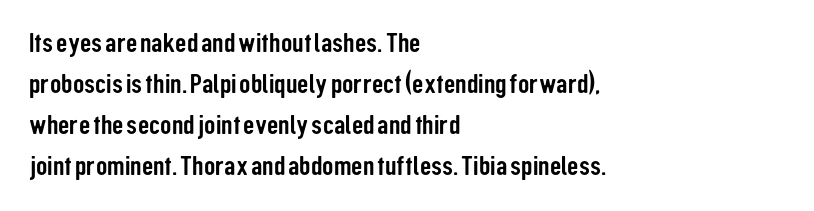
{"serif": "no", "italic": "no", "width": "condensed", "stroke_contrast": "low", "x_height": "medium", "monospaced": "no", "underline": "no", "align": "left", "line_spacing": "normal", "line_spacing_ratio": 1.47, "letter_spacing": "normal", "letter_spacing_em": 0.0, "glyph_px": 28}
